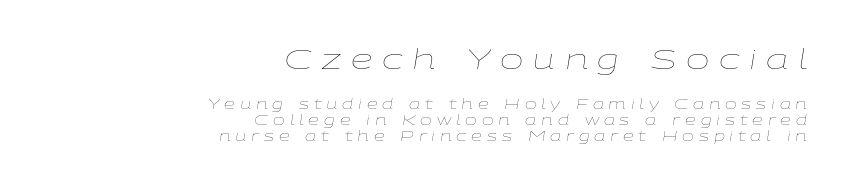
Reading down the column, the eye jumps only a short way to each next line. Compare the two chunks: the upper has the greater cap height. Between one letter and the next there's a generous, obvious gap. Yep, that's italic — everything's leaning.
